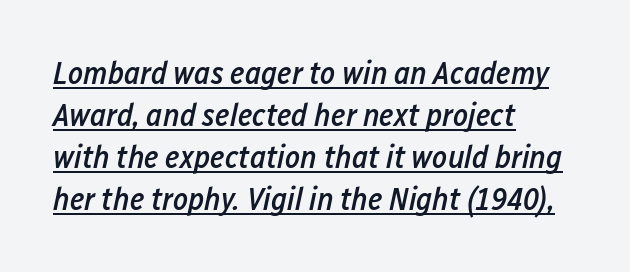
Like a heading marked for emphasis, these lines bear an underscore. The sample has been set in demibold, a notch under bold. This sample has the flowing, uneven cadence of proportional lettering. Visually the block forms a straight wall on the left and a jagged coastline on the right. The font's italic variant was chosen for this text.
